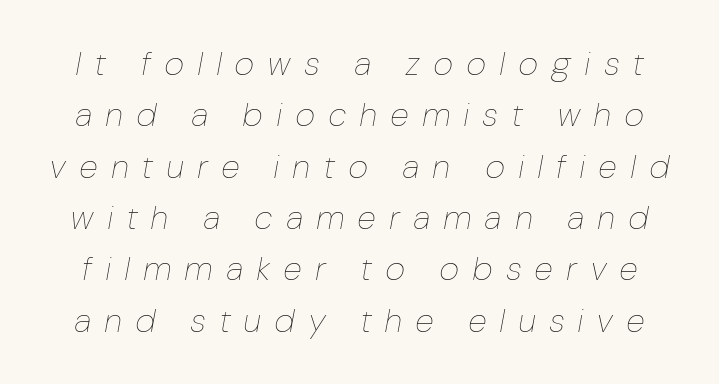
A typesetter would call this proportional, since set widths differ per character. Short note: letters widely spaced. This sample uses an oblique cut, with every glyph tilted off the vertical. The string is rendered with underlining switched off.
